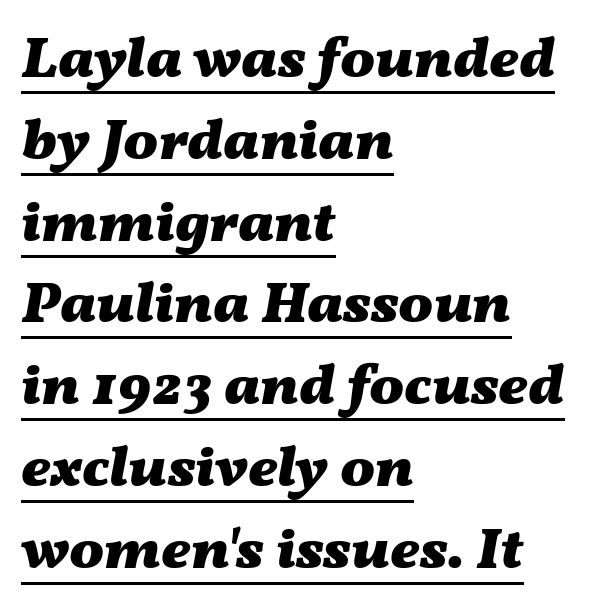
Is there an underline? Yes — a line sits under the letters. Do the characters align in a grid? No, the font is proportional. The axis of the letterforms is tilted away from vertical. The passage is arranged the way most books set body copy — flush left. The lines sit at an ordinary, default distance from one another.
